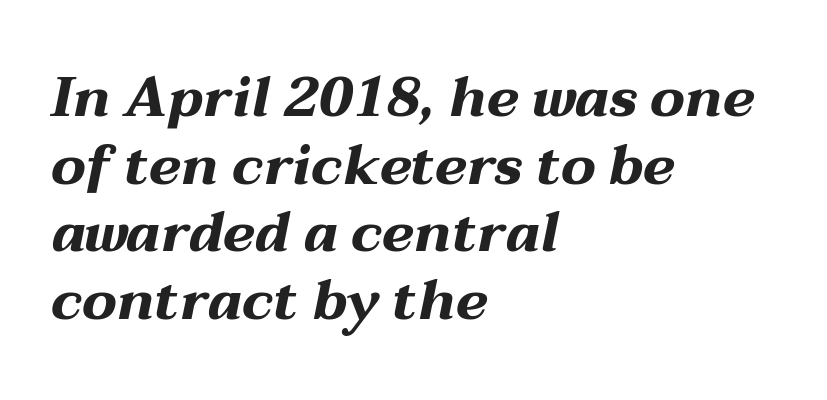
Q: Is the text bold? A: Yes.
Q: Is the text italic (slanted)? A: Yes, it leans right by about 12 degrees.
Q: Is the text underlined? A: No.
Q: How is the paragraph aligned? A: Left-aligned.
Q: Is the spacing between letters normal or unusually wide? A: Normal.
Q: Width (condensed, normal, or wide)? A: Wide.
Q: Stroke contrast? A: Medium.
Q: x-height? A: Medium.
Q: Monospaced? A: No.
